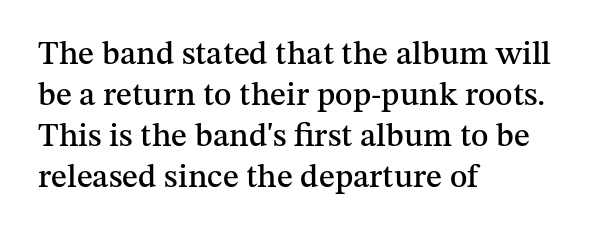
Q: Is the text italic (slanted)? A: No, it is upright.
Q: Is the typeface a serif or a sans-serif typeface? A: Serif.
Q: Is the text underlined? A: No.
Q: How is the paragraph aligned? A: Left-aligned.
Q: Is the spacing between letters normal or unusually wide? A: Normal.
Q: Width (condensed, normal, or wide)? A: Normal.
Q: Stroke contrast? A: Medium.
Q: x-height? A: Medium.
Q: Monospaced? A: No.
